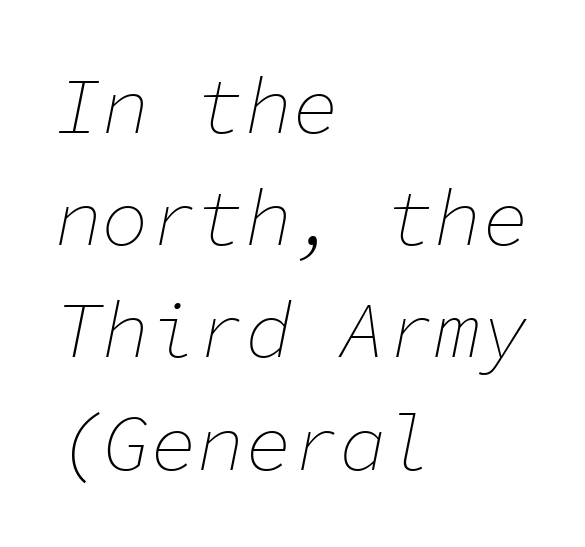
Q: Is the text bold? A: No.
Q: Is the text italic (slanted)? A: Yes, it leans right by about 11 degrees.
Q: Is the text underlined? A: No.
Q: How is the paragraph aligned? A: Left-aligned.
Q: Is the spacing between letters normal or unusually wide? A: Normal.
Q: Is the spacing between lines tight, normal or loose? A: Normal.
Q: Width (condensed, normal, or wide)? A: Normal.
Q: Stroke contrast? A: Low.
Q: x-height? A: Medium.
Q: Monospaced? A: Yes.
